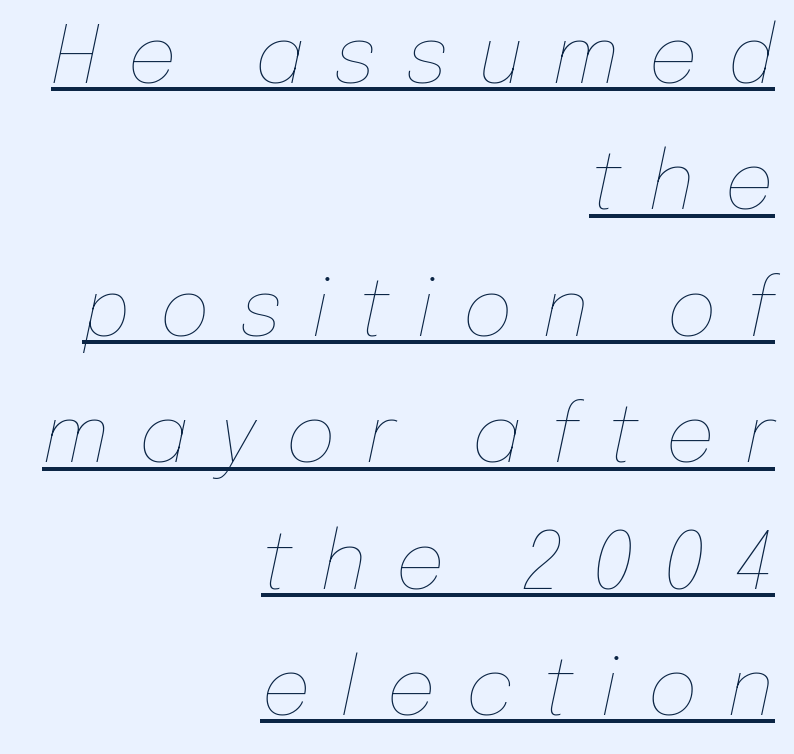
{"italic": "yes", "lean": "right", "slant_degrees": 12, "bold": "no", "weight": "thin", "width": "normal", "stroke_contrast": "low", "x_height": "medium", "monospaced": "no", "underline": "yes", "align": "right", "line_spacing": "normal", "line_spacing_ratio": 1.6, "letter_spacing": "wide", "letter_spacing_em": 0.36, "glyph_px": 79}
